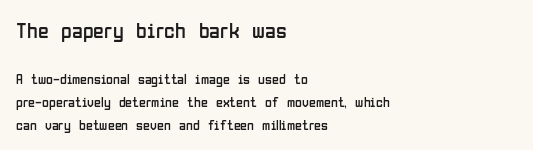
Large over small — that's the arrangement of the two blocks here. If you measured baseline to baseline, you'd find a middling distance. This sample uses an upright cut, with every glyph sitting square on the baseline. Is the stroke heavy? The answer is a plain regular-or-lighter.
